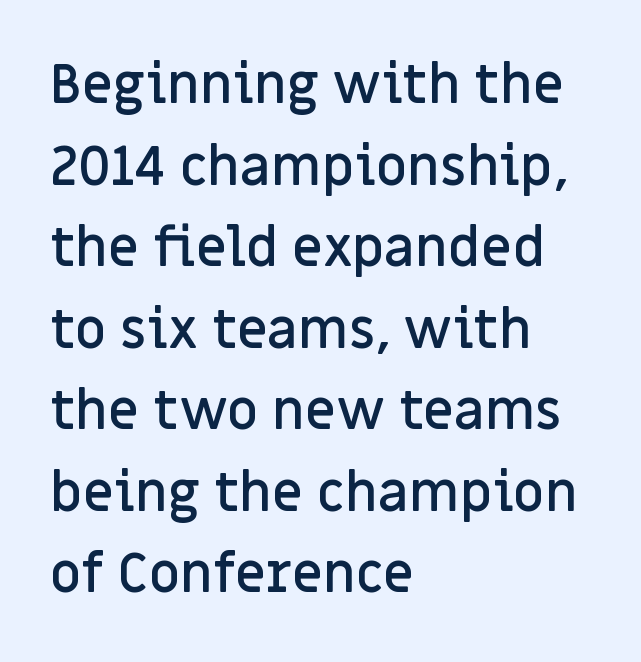
The image shows 54 px semibold sans-serif type, upright; set left-aligned, normal line spacing (1.51x), normal letter spacing, not underlined; low stroke contrast and a large x-height.
